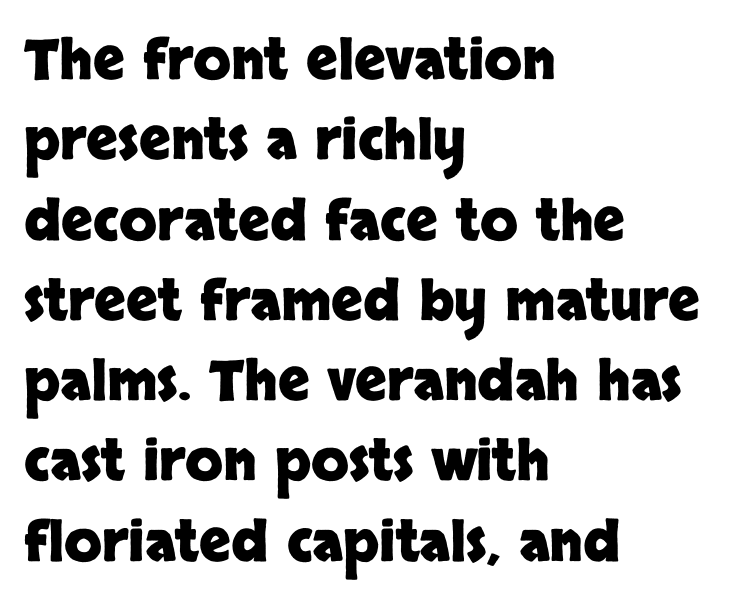
Set as a true bold cut, around the 700 mark. Does the leading feel generous? No, just average. The ragged edge is on the right, which tells us the setting is flush left. Short note: letters normally spaced. Is this a sans? Yes — the strokes have no serifs. Beneath every word, the page is bare.
